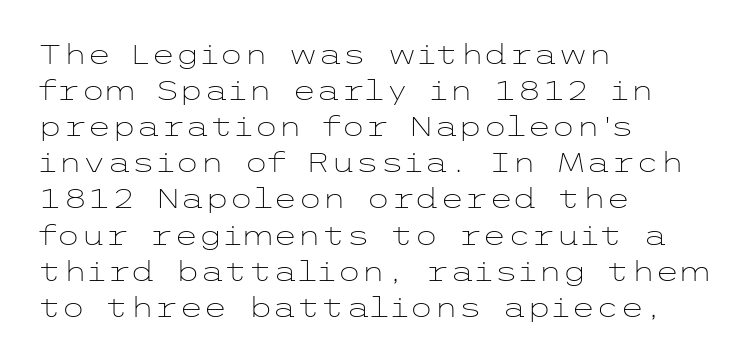
The image shows 28 px light, wide sans-serif type, upright; set left-aligned, normal line spacing (1.29x), normal letter spacing, not underlined; low stroke contrast and a medium x-height.
